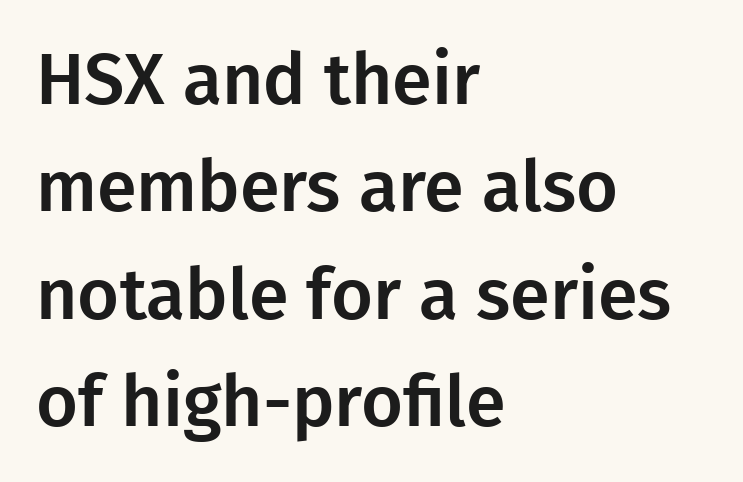
Q: Is the text italic (slanted)? A: No, it is upright.
Q: Is the typeface a serif or a sans-serif typeface? A: Sans-serif.
Q: Is the text underlined? A: No.
Q: How is the paragraph aligned? A: Left-aligned.
Q: Is the spacing between letters normal or unusually wide? A: Normal.
Q: Is the spacing between lines tight, normal or loose? A: Normal.
Q: Width (condensed, normal, or wide)? A: Normal.
Q: Stroke contrast? A: Low.
Q: x-height? A: Medium.
Q: Monospaced? A: No.
